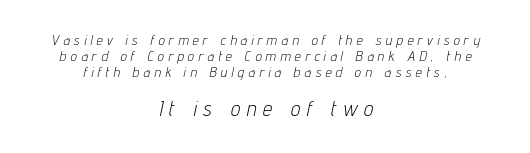
{"italic": "yes", "lean": "right", "slant_degrees": 12, "bold": "no", "underline": "no", "align": "center", "line_spacing": "tight", "line_spacing_ratio": 1.13, "letter_spacing": "wide", "letter_spacing_em": 0.32, "larger_block": "second", "size_ratio": 1.5, "glyph_px": 21}
